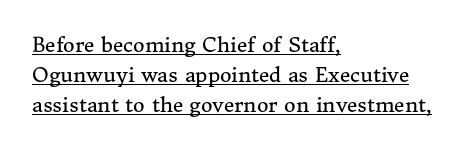
{"italic": "no", "bold": "no", "underline": "yes", "align": "left", "line_spacing": "normal", "line_spacing_ratio": 1.49, "letter_spacing": "normal", "letter_spacing_em": 0.0, "glyph_px": 20}
